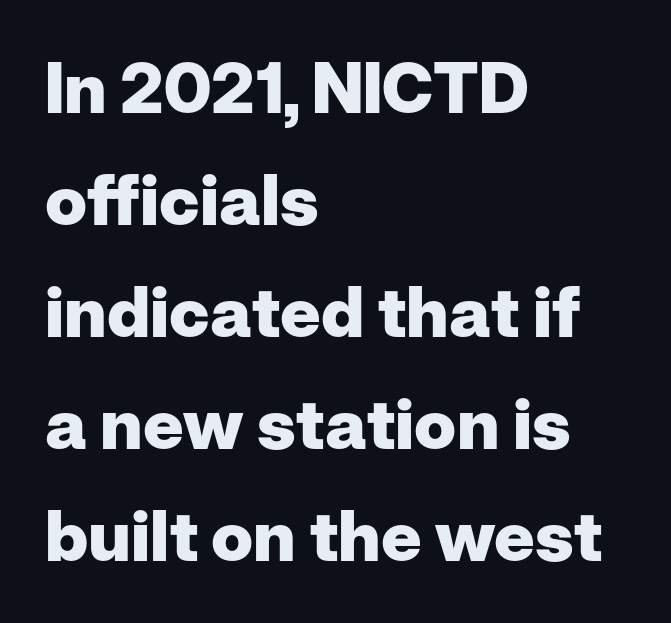
The image shows 70 px heavy sans-serif type, upright; set left-aligned, normal line spacing (1.6x), normal letter spacing, not underlined; low stroke contrast and a medium x-height.
